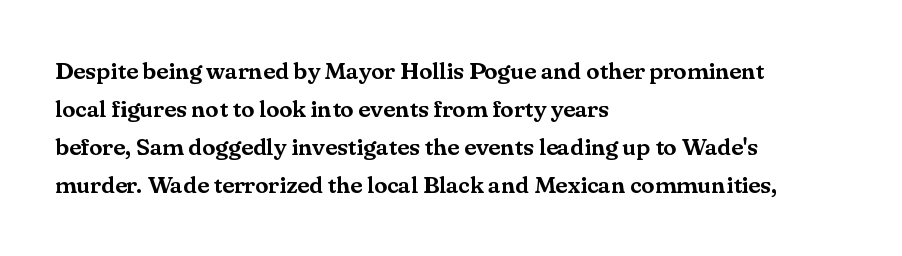
A normal amount of white space separates one row of letters from the next. In terms of letterspacing, this is plain default setting. Quick note: not italic, upright. Only glyphs here, with clear space below each row. Horizontally, the lines are justified to the leading edge only.
